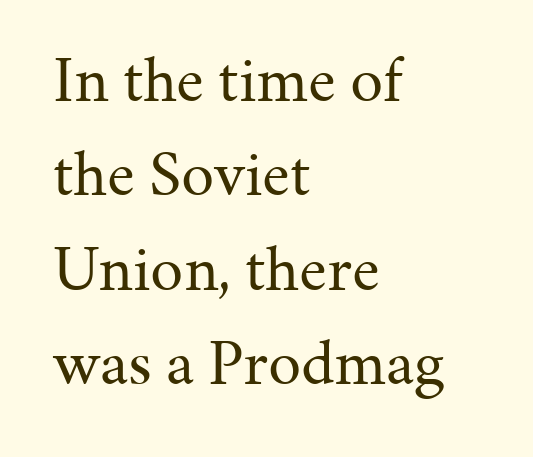
Q: Is the text bold? A: No.
Q: Is the text italic (slanted)? A: No, it is upright.
Q: Is the typeface a serif or a sans-serif typeface? A: Serif.
Q: Is the text underlined? A: No.
Q: How is the paragraph aligned? A: Left-aligned.
Q: Is the spacing between letters normal or unusually wide? A: Normal.
Q: Is the spacing between lines tight, normal or loose? A: Normal.
Q: Width (condensed, normal, or wide)? A: Normal.
Q: Stroke contrast? A: Medium.
Q: x-height? A: Medium.
Q: Monospaced? A: No.
